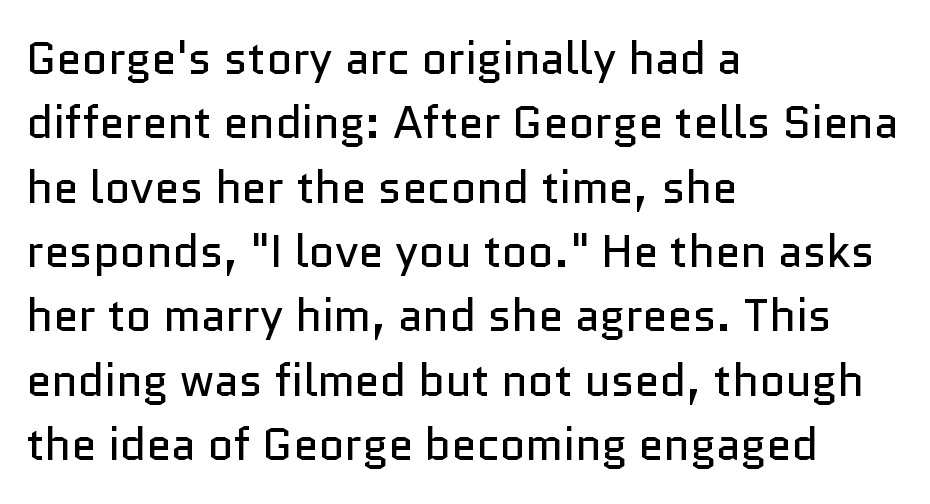
The image shows 45 px regular-weight sans-serif type, upright; set left-aligned, normal line spacing (1.43x), normal letter spacing, not underlined; low stroke contrast and a medium x-height.
